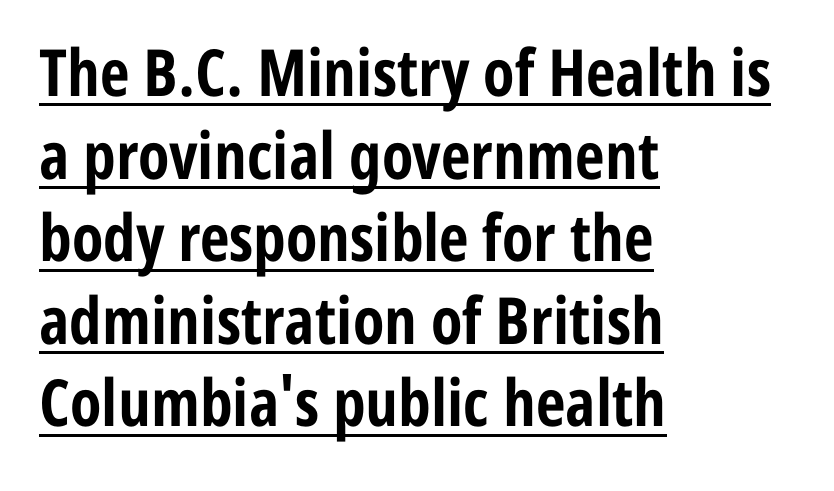
{"serif": "no", "italic": "no", "bold": "yes", "weight": "bold", "width": "condensed", "stroke_contrast": "low", "x_height": "medium", "monospaced": "no", "underline": "yes", "align": "left", "line_spacing": "normal", "line_spacing_ratio": 1.27, "letter_spacing": "normal", "letter_spacing_em": 0.0, "glyph_px": 65}
